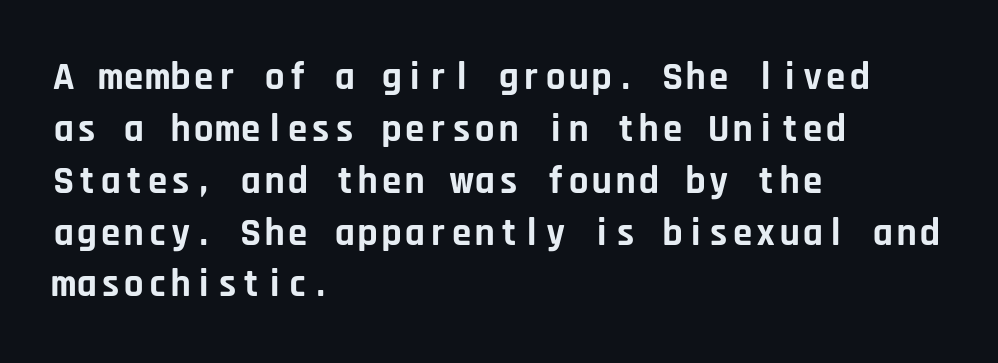
The image shows 39 px bold sans-serif type, upright, monospaced; set left-aligned, normal line spacing (1.33x), normal letter spacing, not underlined; low stroke contrast and a large x-height.
